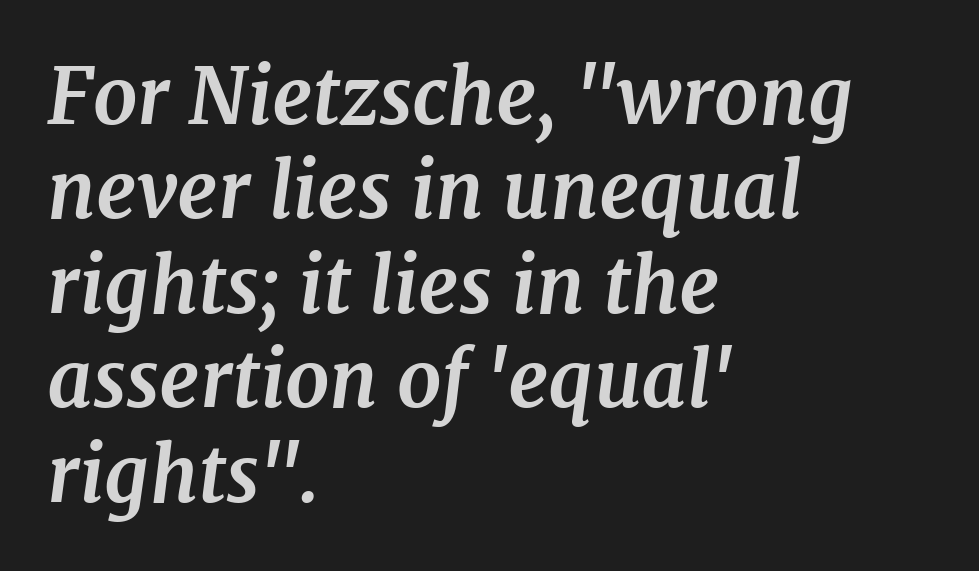
The compositor pushed each line to the left boundary. Do the characters align in a grid? No, the font is proportional. Italic: yes, the glyphs are oblique. Any mark beneath the type? The region is blank. Look at the tracking — it's just the regular setting, nothing added. Regarding serifs, this sample has them.
